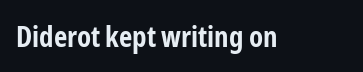
A typesetter would call this zero additional tracking. The gap between lines stays unmarked. The passage shown is typed in a proportional face where columns would drift. The type family on display is of the sans-serif kind. Strong, thick strokes mark this as bold type. The lettering holds an erect, upright posture throughout.
